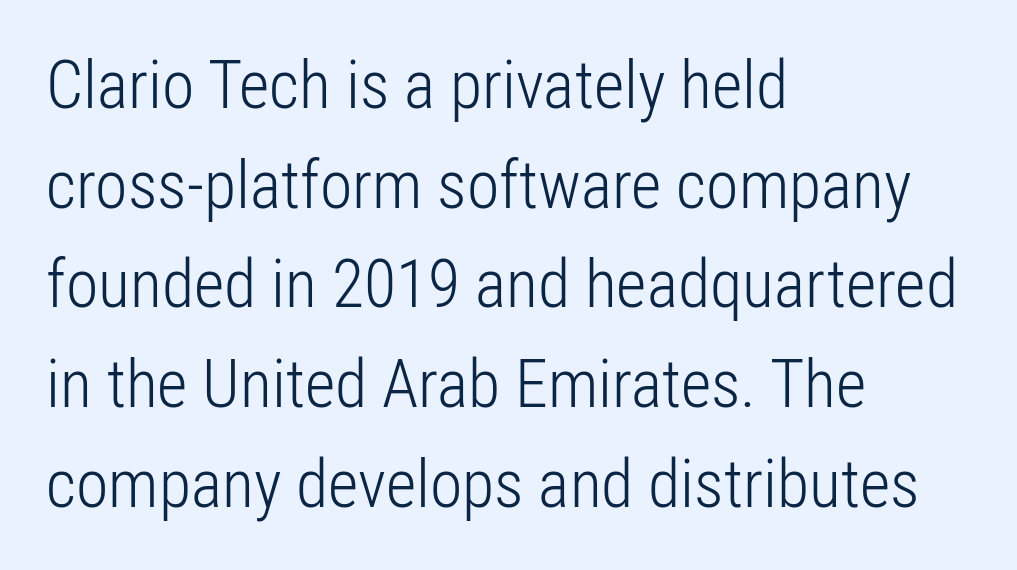
The image shows 66 px light, condensed sans-serif type, upright; set left-aligned, normal line spacing (1.51x), normal letter spacing, not underlined; low stroke contrast and a medium x-height.
